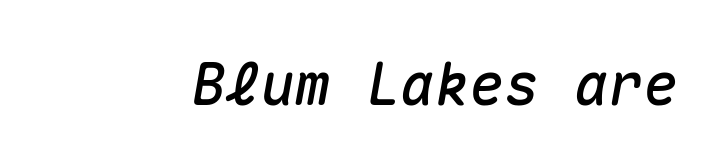
{"italic": "yes", "lean": "right", "slant_degrees": 10, "width": "normal", "stroke_contrast": "medium", "x_height": "medium", "monospaced": "yes", "underline": "no", "letter_spacing": "normal", "letter_spacing_em": 0.0, "glyph_px": 58}
